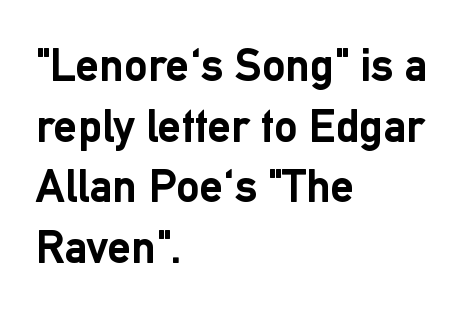
The image shows 47 px semibold sans-serif type, upright; set left-aligned, normal line spacing (1.29x), normal letter spacing, not underlined; low stroke contrast and a medium x-height.
